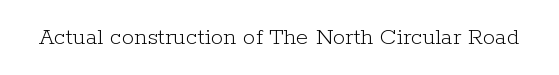
Q: Is the text bold? A: No.
Q: Is the text italic (slanted)? A: No, it is upright.
Q: Is the text underlined? A: No.
Q: Is the spacing between letters normal or unusually wide? A: Normal.
